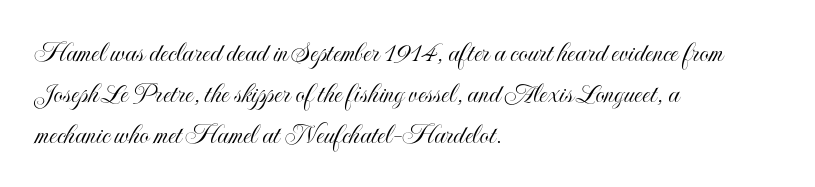
The tracking reads as untouched default to a designer's eye. Left-aligned paragraph, ragged on the right. Note the varied advance widths — an 'i' is clearly narrower than an 'm'. Baseline-to-baseline distance is the conventional proportion of letter height. Words float on clear page, feet unadorned.
